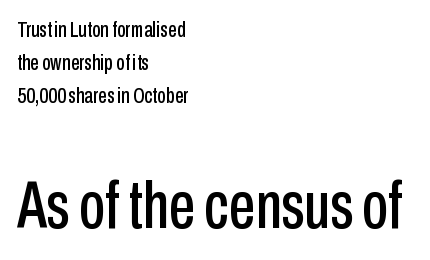
Q: Is the text italic (slanted)? A: No, it is upright.
Q: Is the typeface a serif or a sans-serif typeface? A: Sans-serif.
Q: Is the text underlined? A: No.
Q: How is the paragraph aligned? A: Left-aligned.
Q: Is the spacing between letters normal or unusually wide? A: Normal.
Q: Is the spacing between lines tight, normal or loose? A: Normal.
Q: Which block of text is set in a larger size, the first (top) or the second (bottom)? A: The second (bottom) one.
Q: Width (condensed, normal, or wide)? A: Condensed.
Q: Stroke contrast? A: Low.
Q: x-height? A: Medium.
Q: Monospaced? A: No.
